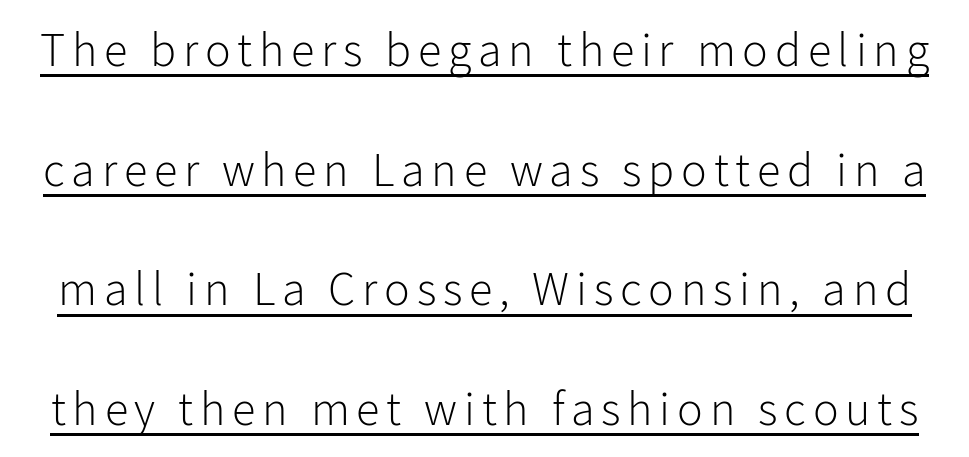
Notice how a bar underscores the lettering throughout. Is there any slant? The stems are plumb. The rendering shows plain stroke endings on the letterforms — a sans-serif design. Weight: regular or lighter. A typesetter would call this proportional, since set widths differ per character. Is there much room between lines? Yes — plenty of vertical air separates them.
